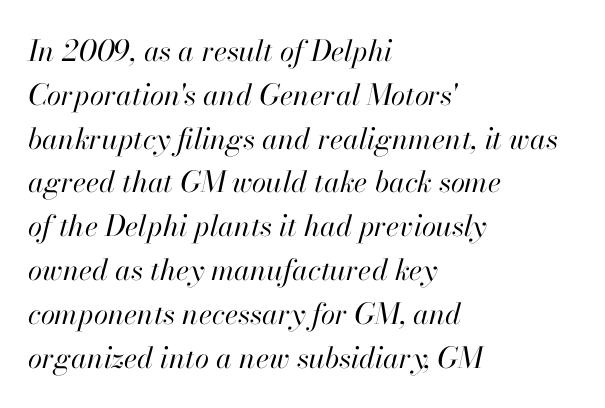
{"italic": "yes", "lean": "right", "slant_degrees": 13, "bold": "no", "weight": "regular", "width": "normal", "stroke_contrast": "high", "x_height": "small", "monospaced": "no", "underline": "no", "align": "left", "line_spacing": "normal", "line_spacing_ratio": 1.51, "letter_spacing": "normal", "letter_spacing_em": 0.0, "glyph_px": 29}
